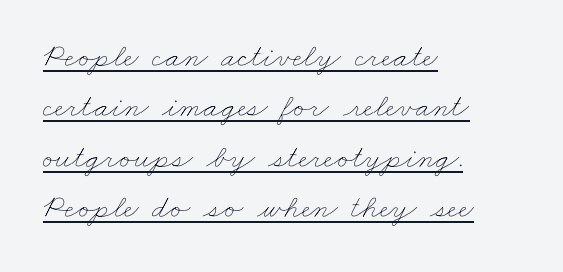
Q: Is the text bold? A: No.
Q: Is the text underlined? A: Yes.
Q: How is the paragraph aligned? A: Left-aligned.
Q: Is the spacing between letters normal or unusually wide? A: Normal.
Q: Is the spacing between lines tight, normal or loose? A: Normal.
Q: Width (condensed, normal, or wide)? A: Wide.
Q: Stroke contrast? A: Low.
Q: x-height? A: Small.
Q: Monospaced? A: No.
